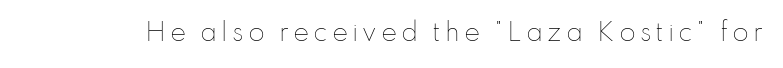
Q: Is the text bold? A: No.
Q: Is the text italic (slanted)? A: No, it is upright.
Q: Is the text underlined? A: No.
